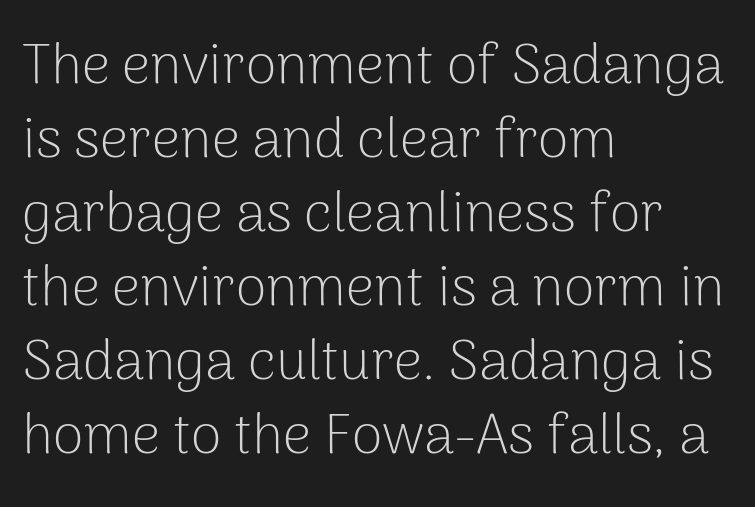
{"serif": "no", "italic": "no", "bold": "no", "weight": "light", "width": "normal", "stroke_contrast": "low", "x_height": "medium", "monospaced": "no", "underline": "no", "align": "left", "line_spacing": "normal", "line_spacing_ratio": 1.32, "letter_spacing": "normal", "letter_spacing_em": 0.0, "glyph_px": 56}
